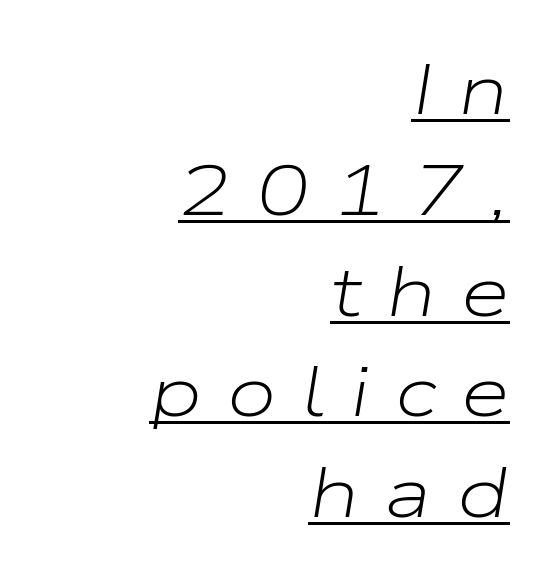
The rendering uses the underline text-decoration. Is the type heavy? It reads as light-to-regular instead. Would a proofreader flag this as italicized? Yes. Inter-character spacing is expanded well beyond the font's built-in metrics. Interline gaps are of average width in this sample. Short and long lines alike share a common ending point at right.
